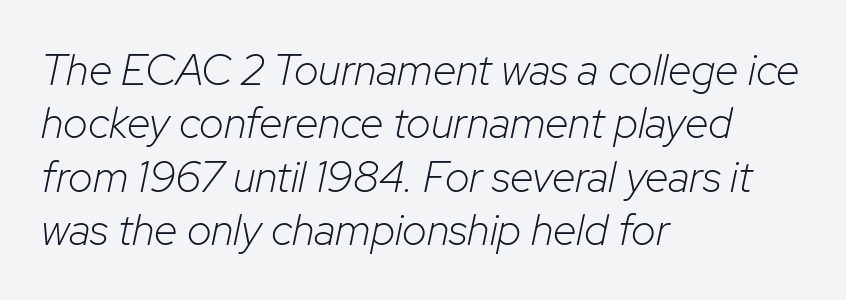
The image shows 43 px light type, italic (leaning right); set left-aligned, line spacing 1.24x, normal letter spacing, not underlined; low stroke contrast and a medium x-height.
